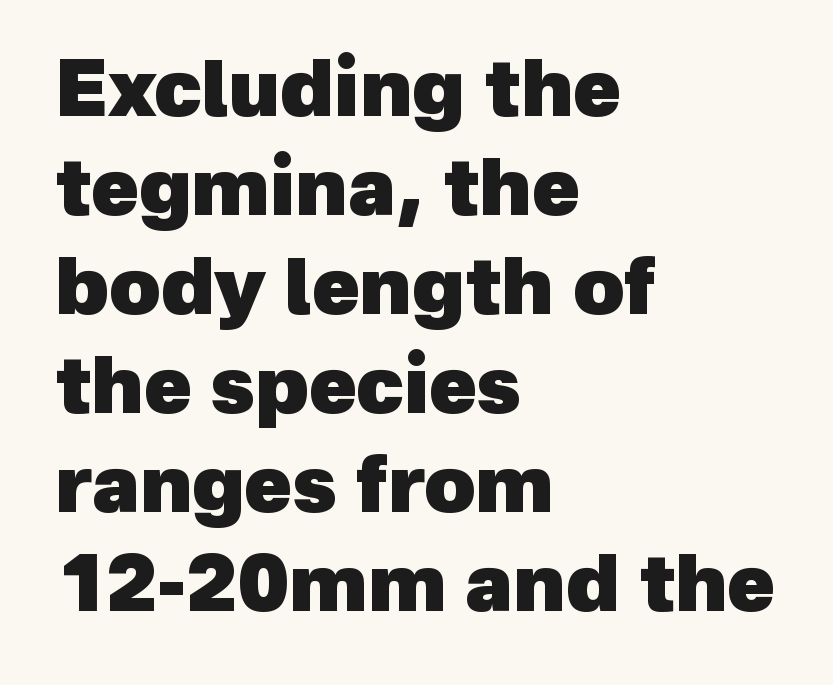
Q: Is the text bold? A: Yes.
Q: Is the typeface a serif or a sans-serif typeface? A: Sans-serif.
Q: Is the text underlined? A: No.
Q: How is the paragraph aligned? A: Left-aligned.
Q: Is the spacing between letters normal or unusually wide? A: Normal.
Q: Is the spacing between lines tight, normal or loose? A: Normal.
Q: Width (condensed, normal, or wide)? A: Normal.
Q: x-height? A: Medium.
Q: Monospaced? A: No.
